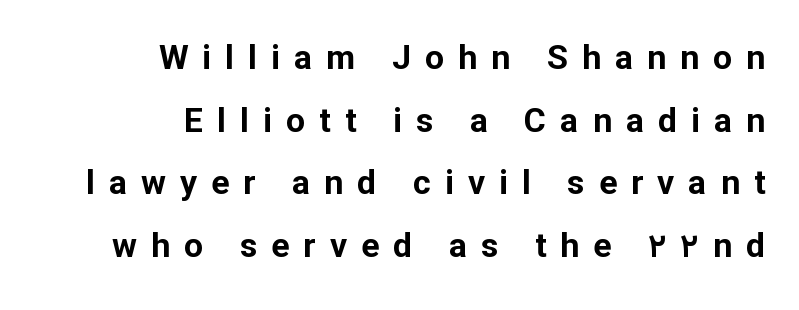
The horizontal fit of the characters is loose and conspicuously gappy. Thick stems and heavy bowls — unmistakably bold. Character widths vary here, with narrow letters taking less room than wide ones. Does the type have serifs? No, each stem ends abruptly.
